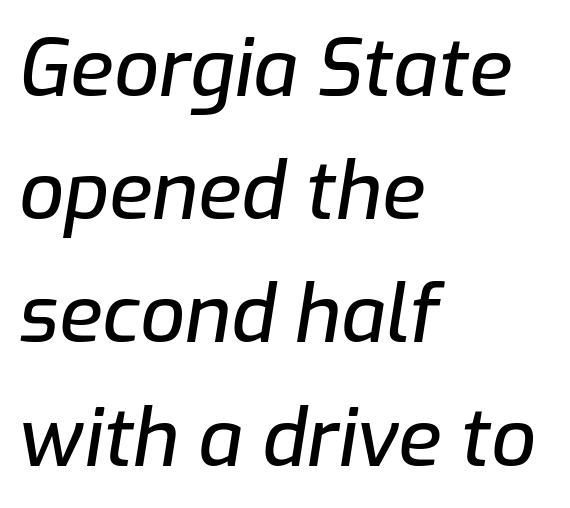
Q: Is the text italic (slanted)? A: Yes, it leans right by about 9 degrees.
Q: Is the text underlined? A: No.
Q: How is the paragraph aligned? A: Left-aligned.
Q: Is the spacing between letters normal or unusually wide? A: Normal.
Q: Is the spacing between lines tight, normal or loose? A: Normal.
Q: Width (condensed, normal, or wide)? A: Normal.
Q: Stroke contrast? A: Low.
Q: x-height? A: Medium.
Q: Monospaced? A: No.
